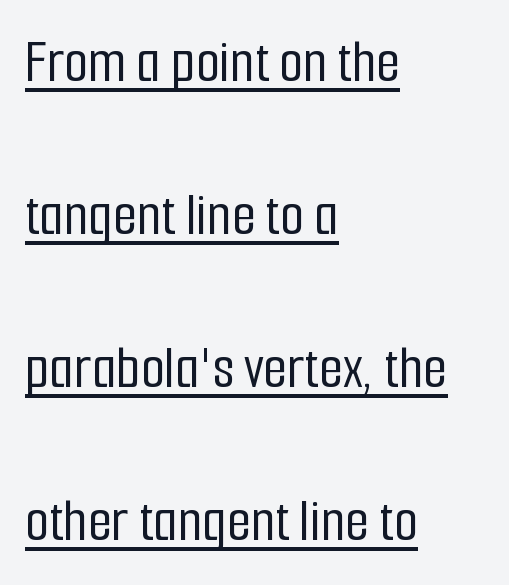
Descenders here cross a horizontal rule under the line. Quick note: interline space is abundant. The face used here is proportionally spaced, like ordinary book or web type. This sample uses an upright cut, with every glyph sitting square on the baseline.
